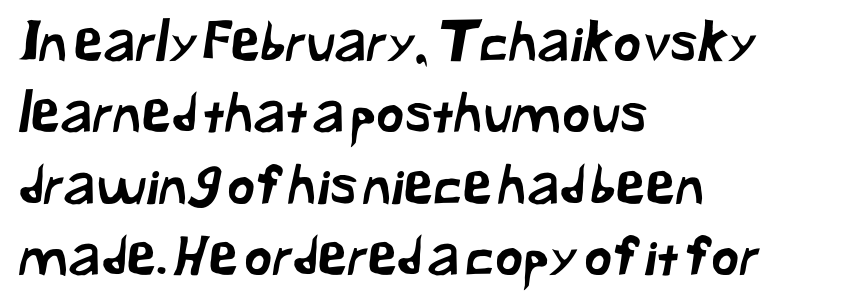
Short and long lines alike share a common starting point at left. You can tell from the bare stems that sans-serif type was used. Glance below the letters and you will spot only blank space. A typesetter would call this proportional, since set widths differ per character.
